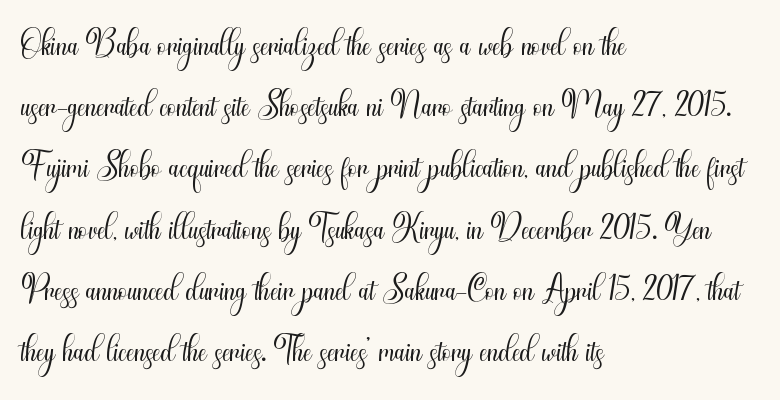
The image shows 51 px light, condensed sans-serif type; set left-aligned, line spacing 1.2x, normal letter spacing, not underlined; medium stroke contrast and a small x-height.
